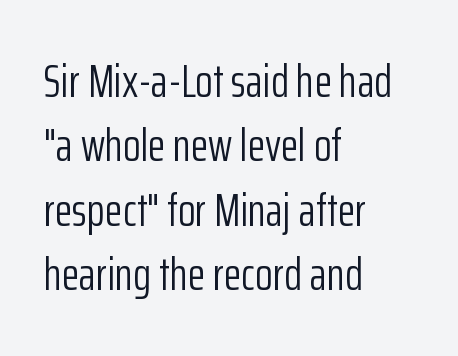
Q: Is the text bold? A: No.
Q: Is the text italic (slanted)? A: No, it is upright.
Q: Is the typeface a serif or a sans-serif typeface? A: Sans-serif.
Q: Is the text underlined? A: No.
Q: How is the paragraph aligned? A: Left-aligned.
Q: Is the spacing between letters normal or unusually wide? A: Normal.
Q: Is the spacing between lines tight, normal or loose? A: Normal.
Q: Width (condensed, normal, or wide)? A: Condensed.
Q: Stroke contrast? A: Low.
Q: x-height? A: Medium.
Q: Monospaced? A: No.
